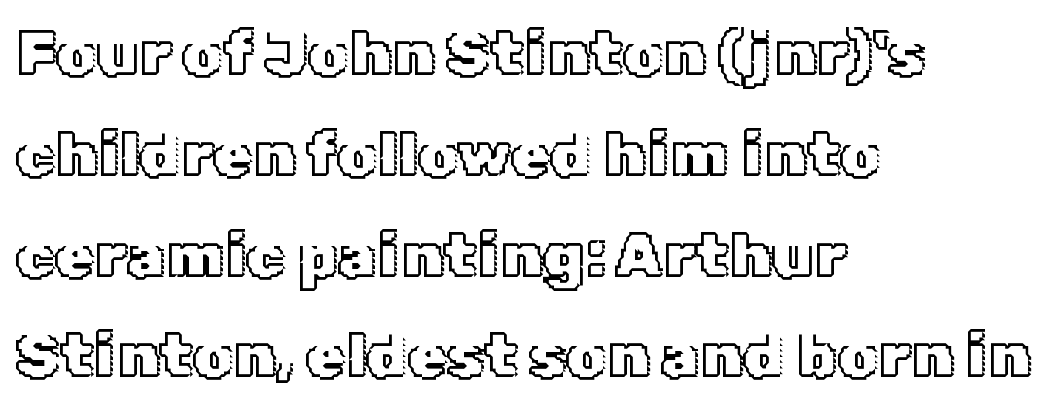
The image shows 63 px text type, upright; set left-aligned, normal line spacing (1.6x), normal letter spacing, not underlined; a medium x-height.
